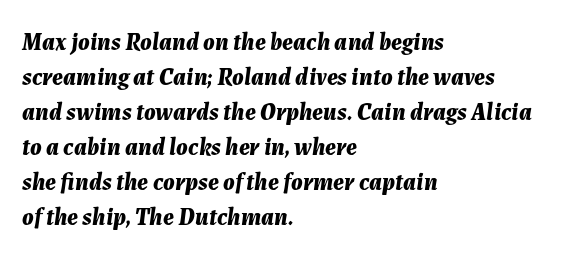
Q: Is the text bold? A: Yes.
Q: Is the text italic (slanted)? A: Yes, it leans right by about 7 degrees.
Q: Is the text underlined? A: No.
Q: How is the paragraph aligned? A: Left-aligned.
Q: Is the spacing between letters normal or unusually wide? A: Normal.
Q: Is the spacing between lines tight, normal or loose? A: Normal.
